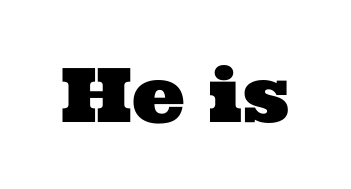
Q: Is the typeface a serif or a sans-serif typeface? A: Serif.
Q: Is the text underlined? A: No.
Q: Is the spacing between letters normal or unusually wide? A: Normal.
Q: Width (condensed, normal, or wide)? A: Wide.
Q: Stroke contrast? A: Medium.
Q: x-height? A: Medium.
Q: Monospaced? A: No.
